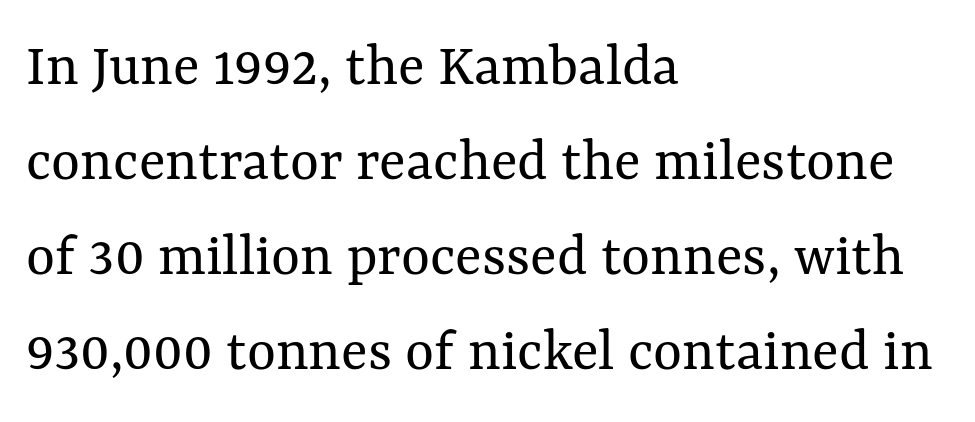
Q: Is the text bold? A: No.
Q: Is the text italic (slanted)? A: No, it is upright.
Q: Is the text underlined? A: No.
Q: How is the paragraph aligned? A: Left-aligned.
Q: Is the spacing between letters normal or unusually wide? A: Normal.
Q: Is the spacing between lines tight, normal or loose? A: Normal.
Q: Width (condensed, normal, or wide)? A: Normal.
Q: Stroke contrast? A: Medium.
Q: x-height? A: Medium.
Q: Monospaced? A: No.
